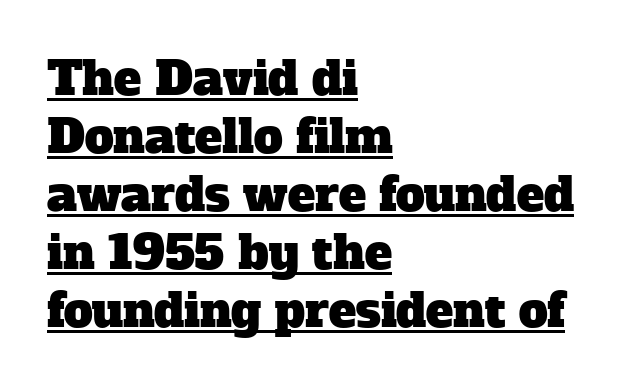
{"serif": "yes", "width": "normal", "stroke_contrast": "low", "x_height": "medium", "monospaced": "no", "underline": "yes", "align": "left", "line_spacing": "normal", "line_spacing_ratio": 1.26, "letter_spacing": "normal", "letter_spacing_em": 0.0, "glyph_px": 46}
